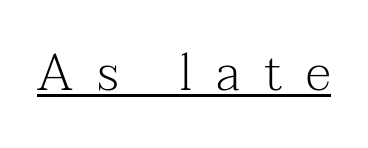
{"serif": "yes", "italic": "no", "bold": "no", "weight": "light", "width": "normal", "stroke_contrast": "medium", "x_height": "medium", "monospaced": "no", "underline": "yes", "letter_spacing": "wide", "letter_spacing_em": 0.47, "glyph_px": 51}
